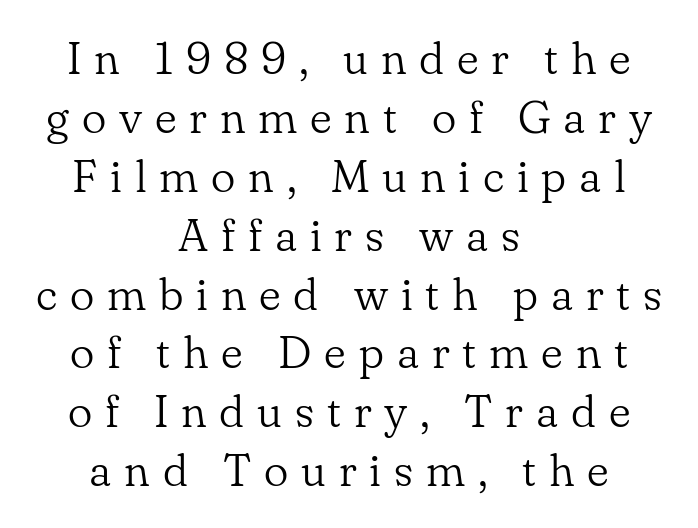
Does extra space separate the letters? Yes, quite a lot of it. Proportional: the letters do not fall into vertical columns. Counters stay open thanks to moderate or lighter strokes. Descender tails drop into unmarked territory.
